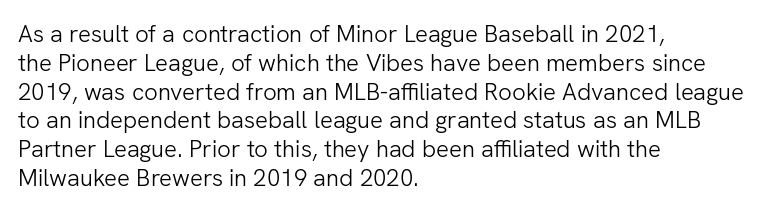
The image shows 24 px text type, upright; set left-aligned, line spacing 1.2x, normal letter spacing, not underlined.
